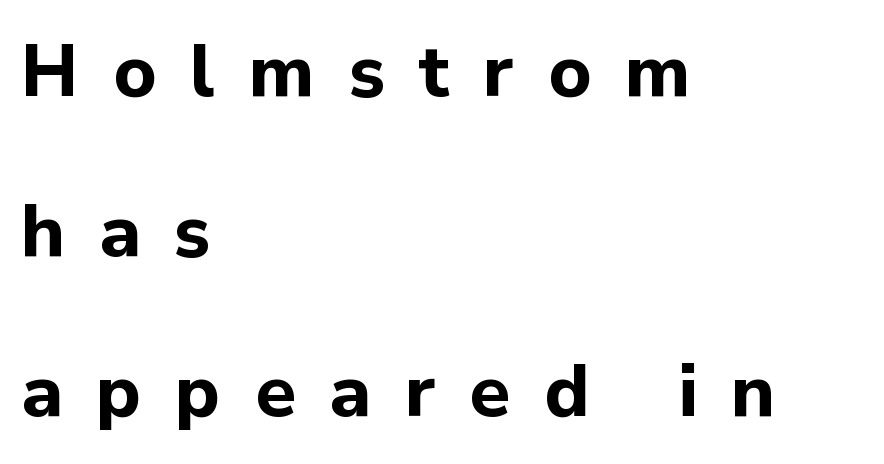
The compositor pushed each line to the left boundary. The line-height multiplier appears high, well above default. Is the letter spacing exaggerated? Yes — the characters are pushed far apart. Type style note: lacks serifs.
